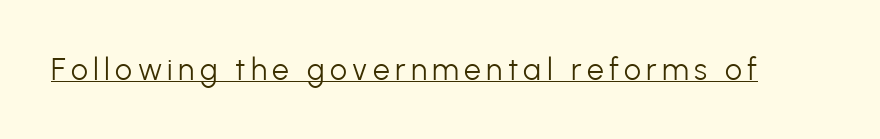
The image shows 30 px light sans-serif type, upright; set underlined; low stroke contrast and a medium x-height.
